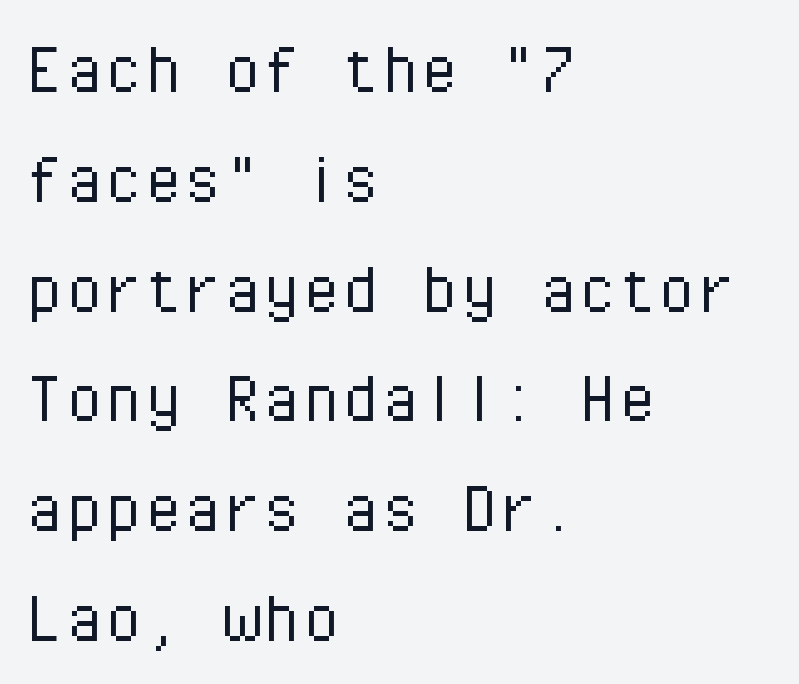
Q: Is the text bold? A: No.
Q: Is the text italic (slanted)? A: No, it is upright.
Q: Is the typeface a serif or a sans-serif typeface? A: Sans-serif.
Q: Is the text underlined? A: No.
Q: How is the paragraph aligned? A: Left-aligned.
Q: Is the spacing between letters normal or unusually wide? A: Normal.
Q: Is the spacing between lines tight, normal or loose? A: Normal.
Q: Width (condensed, normal, or wide)? A: Normal.
Q: Stroke contrast? A: Low.
Q: x-height? A: Medium.
Q: Monospaced? A: Yes.
